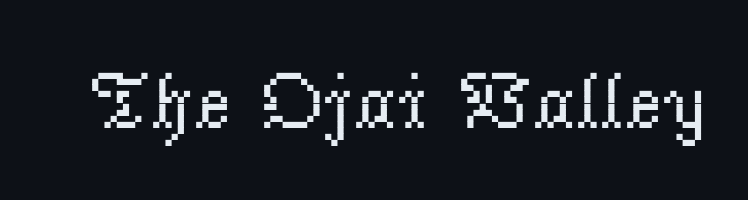
{"serif": "yes", "italic": "no", "bold": "no", "weight": "regular", "width": "normal", "stroke_contrast": "low", "x_height": "small", "monospaced": "no", "underline": "no", "letter_spacing": "normal", "letter_spacing_em": 0.0, "glyph_px": 80}
